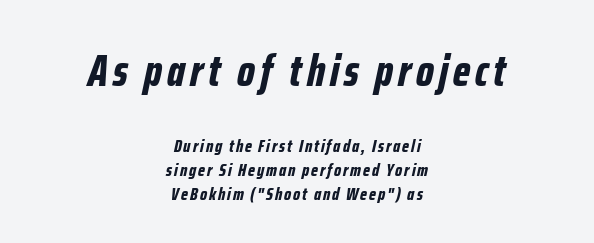
Q: Is the text bold? A: Yes.
Q: Is the text italic (slanted)? A: Yes, it leans right by about 12 degrees.
Q: Is the text underlined? A: No.
Q: How is the paragraph aligned? A: Centered.
Q: Is the spacing between lines tight, normal or loose? A: Normal.
Q: Which block of text is set in a larger size, the first (top) or the second (bottom)? A: The first (top) one.
Q: Width (condensed, normal, or wide)? A: Condensed.
Q: Stroke contrast? A: Low.
Q: x-height? A: Medium.
Q: Monospaced? A: No.
